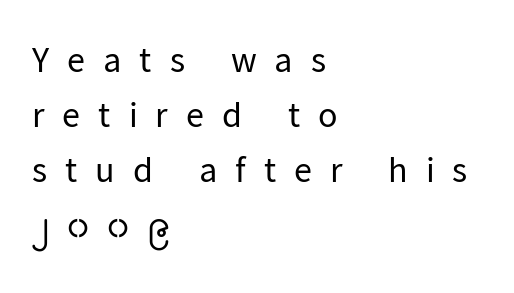
Q: Is the text bold? A: No.
Q: Is the text italic (slanted)? A: No, it is upright.
Q: Is the typeface a serif or a sans-serif typeface? A: Sans-serif.
Q: Is the text underlined? A: No.
Q: How is the paragraph aligned? A: Left-aligned.
Q: Is the spacing between letters normal or unusually wide? A: Unusually wide.
Q: Is the spacing between lines tight, normal or loose? A: Normal.
Q: Width (condensed, normal, or wide)? A: Normal.
Q: Stroke contrast? A: Low.
Q: x-height? A: Medium.
Q: Monospaced? A: No.
